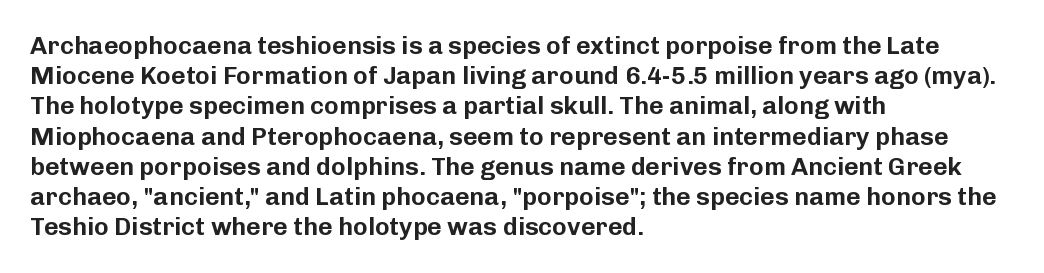
Standard letterfit; no display-style spreading of the glyphs. A typesetter would mark this as roman, not italic. Does the copy run flush right? No — it runs flush left. Words float on clear page, feet unadorned.
